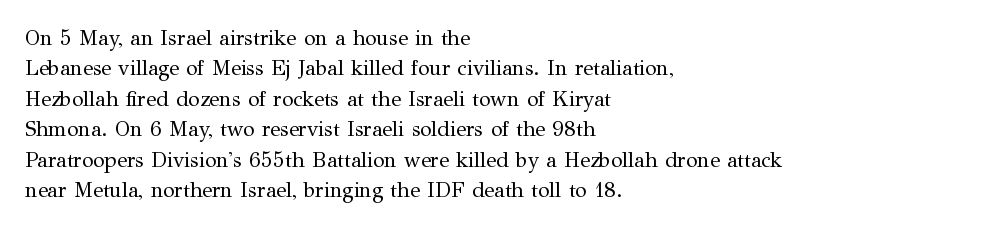
Q: Is the text bold? A: No.
Q: Is the text italic (slanted)? A: No, it is upright.
Q: Is the text underlined? A: No.
Q: How is the paragraph aligned? A: Left-aligned.
Q: Is the spacing between letters normal or unusually wide? A: Normal.
Q: Is the spacing between lines tight, normal or loose? A: Normal.
